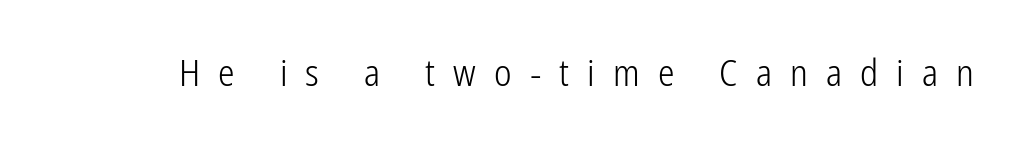
Q: Is the text bold? A: No.
Q: Is the text italic (slanted)? A: No, it is upright.
Q: Is the typeface a serif or a sans-serif typeface? A: Sans-serif.
Q: Is the text underlined? A: No.
Q: Is the spacing between letters normal or unusually wide? A: Unusually wide.
Q: Width (condensed, normal, or wide)? A: Condensed.
Q: Stroke contrast? A: Low.
Q: x-height? A: Medium.
Q: Monospaced? A: No.
